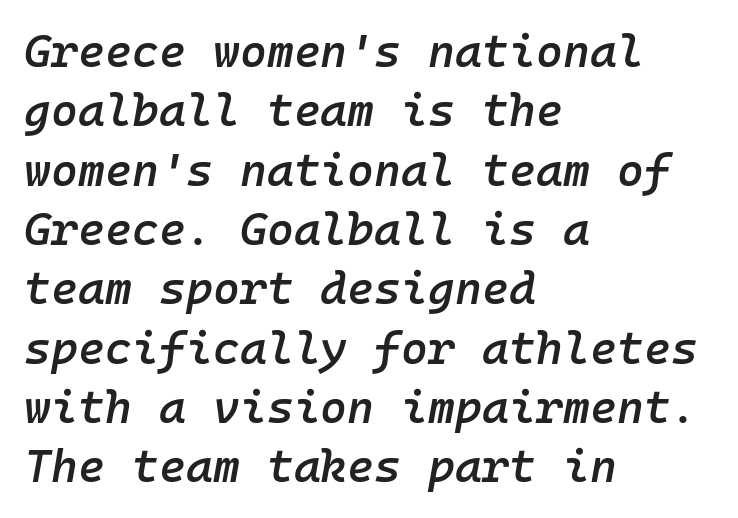
Compared with an ordinary text face, these strokes are moderately heavier — a semibold. Is this a fixed-width face? Yes — each glyph sits in an identical cell. One-word summary of the alignment: left. Slanted lettering throughout.
